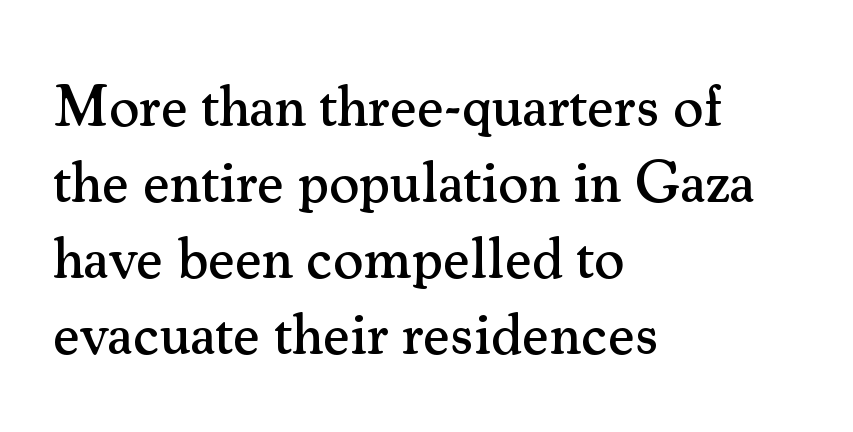
Q: Is the text italic (slanted)? A: No, it is upright.
Q: Is the typeface a serif or a sans-serif typeface? A: Serif.
Q: Is the text underlined? A: No.
Q: How is the paragraph aligned? A: Left-aligned.
Q: Is the spacing between letters normal or unusually wide? A: Normal.
Q: Is the spacing between lines tight, normal or loose? A: Normal.
Q: Width (condensed, normal, or wide)? A: Normal.
Q: Stroke contrast? A: Medium.
Q: x-height? A: Small.
Q: Monospaced? A: No.
